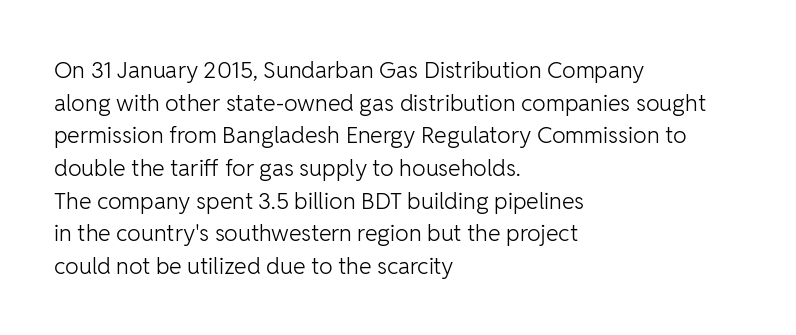
The image shows 23 px text type, upright; set left-aligned, normal line spacing (1.42x), normal letter spacing, not underlined.
